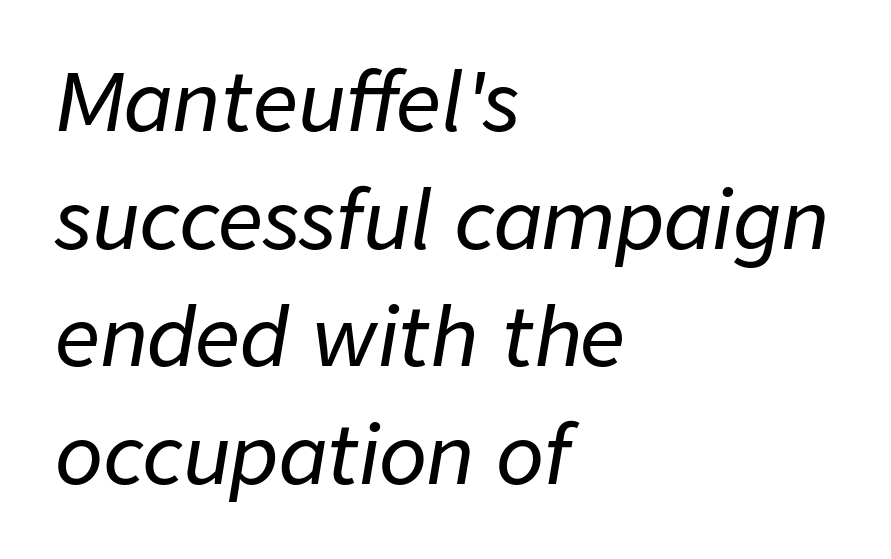
Q: Is the text italic (slanted)? A: Yes, it leans right by about 9 degrees.
Q: Is the text underlined? A: No.
Q: How is the paragraph aligned? A: Left-aligned.
Q: Is the spacing between letters normal or unusually wide? A: Normal.
Q: Is the spacing between lines tight, normal or loose? A: Normal.
Q: Width (condensed, normal, or wide)? A: Normal.
Q: Stroke contrast? A: Low.
Q: x-height? A: Medium.
Q: Monospaced? A: No.
